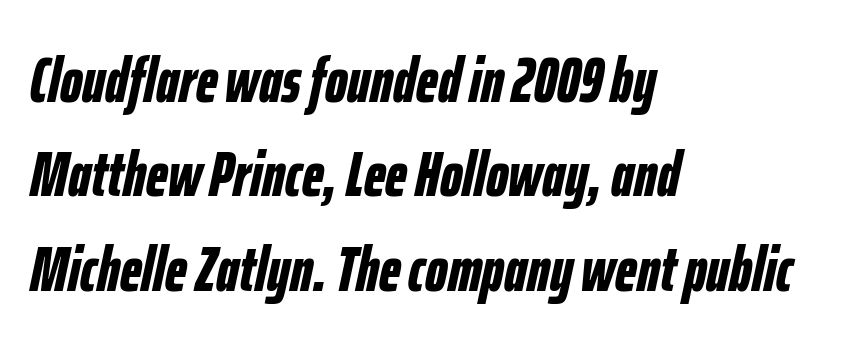
Q: Is the text bold? A: Yes.
Q: Is the text italic (slanted)? A: Yes, it leans right by about 12 degrees.
Q: Is the text underlined? A: No.
Q: How is the paragraph aligned? A: Left-aligned.
Q: Is the spacing between letters normal or unusually wide? A: Normal.
Q: Is the spacing between lines tight, normal or loose? A: Normal.
Q: Width (condensed, normal, or wide)? A: Condensed.
Q: Stroke contrast? A: Low.
Q: x-height? A: Medium.
Q: Monospaced? A: No.
